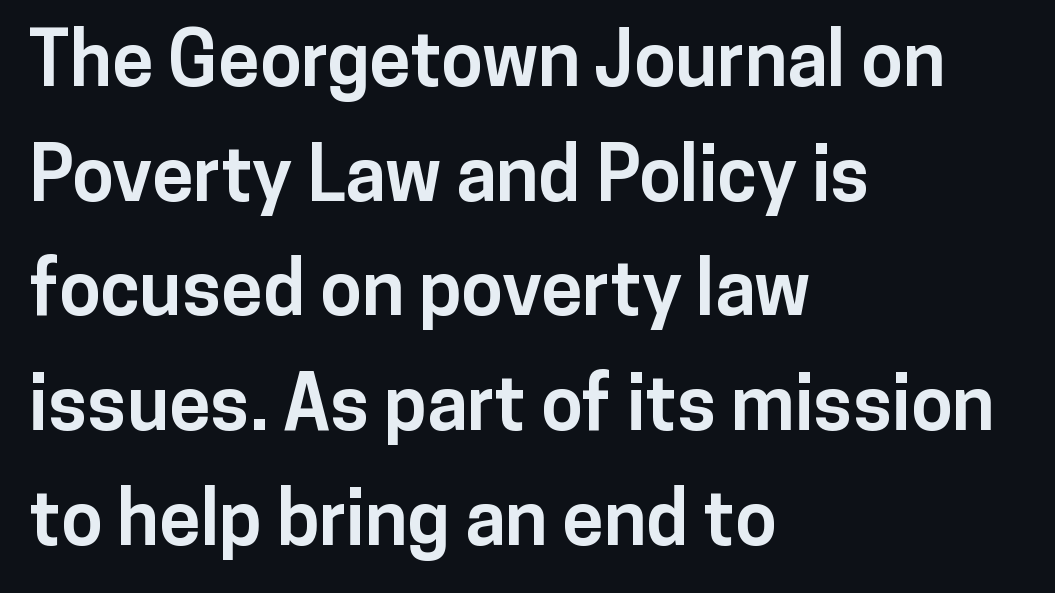
{"serif": "no", "italic": "no", "bold": "yes", "weight": "bold", "width": "normal", "stroke_contrast": "low", "x_height": "medium", "monospaced": "no", "underline": "no", "align": "left", "line_spacing": "normal", "line_spacing_ratio": 1.53, "letter_spacing": "normal", "letter_spacing_em": 0.0, "glyph_px": 75}
